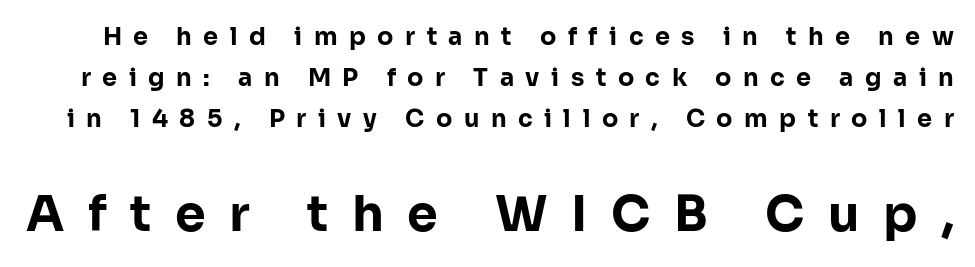
If you squint, the bottom block still reads clearly — it's the larger of the two. Weight: bold. Are there feet on the stems? There aren't — it's a sans. Inter-character spacing is expanded well beyond the font's built-in metrics. The typography opts for an upright posture over an oblique one. This rendering features lettering with no underline.
